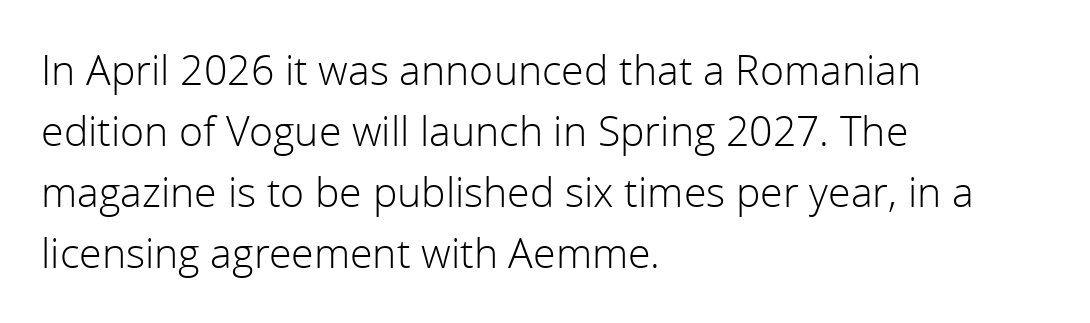
{"serif": "no", "italic": "no", "bold": "no", "weight": "light", "width": "normal", "x_height": "medium", "monospaced": "no", "underline": "no", "align": "left", "line_spacing": "normal", "line_spacing_ratio": 1.49, "letter_spacing": "normal", "letter_spacing_em": 0.0, "glyph_px": 41}
